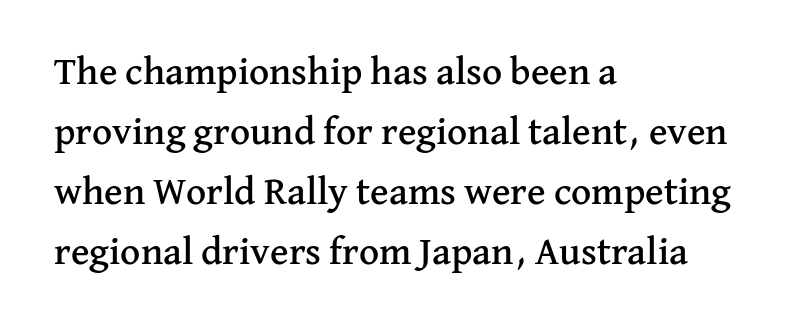
Compared with typical body copy, the letter spacing here is the same. Unlike italic type, these characters show no tilt at all. The string is rendered with underlining switched off. Looks like regular typesetting: each glyph gets only the width it needs.
